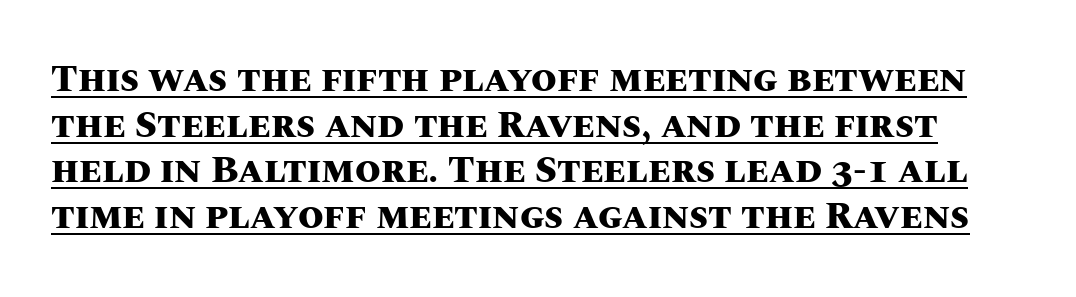
The rendering uses natural spacing where letterforms have individual widths. The tracking reads as untouched default to a designer's eye. Do the letters lean? They stand straight. This is heavy type, rendered in bold.
